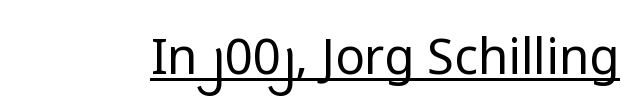
{"serif": "no", "italic": "no", "bold": "no", "weight": "regular", "width": "normal", "stroke_contrast": "low", "x_height": "medium", "monospaced": "no", "underline": "yes", "letter_spacing": "normal", "letter_spacing_em": 0.0, "glyph_px": 49}
